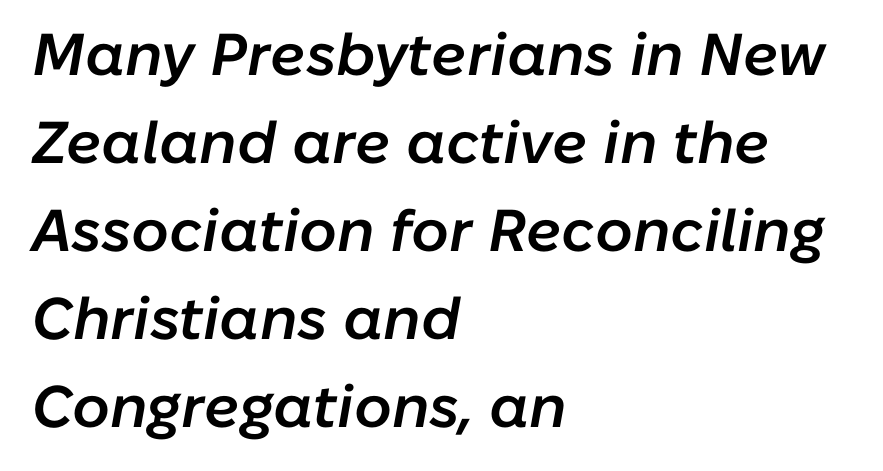
{"italic": "yes", "lean": "right", "slant_degrees": 10, "bold": "semi", "weight": "semibold", "width": "normal", "stroke_contrast": "low", "x_height": "medium", "monospaced": "no", "underline": "no", "align": "left", "line_spacing": "normal", "line_spacing_ratio": 1.49, "letter_spacing": "normal", "letter_spacing_em": 0.0, "glyph_px": 59}
